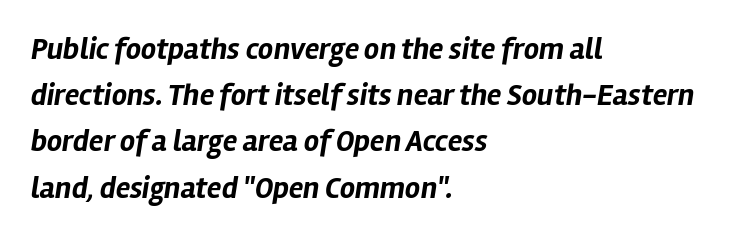
Q: Is the text bold? A: Yes.
Q: Is the text italic (slanted)? A: Yes, it leans right by about 12 degrees.
Q: Is the text underlined? A: No.
Q: How is the paragraph aligned? A: Left-aligned.
Q: Is the spacing between letters normal or unusually wide? A: Normal.
Q: Is the spacing between lines tight, normal or loose? A: Normal.
Q: Width (condensed, normal, or wide)? A: Normal.
Q: Stroke contrast? A: Low.
Q: x-height? A: Medium.
Q: Monospaced? A: No.
